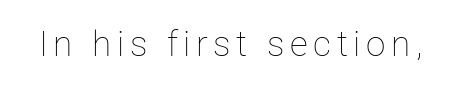
The font is comparable to plain body text, perhaps lighter. A clean baseline with only descenders dipping below it. Is this a fixed-width face? No — the glyphs have proportional, varying widths. A typesetter would mark this as roman, not italic.
